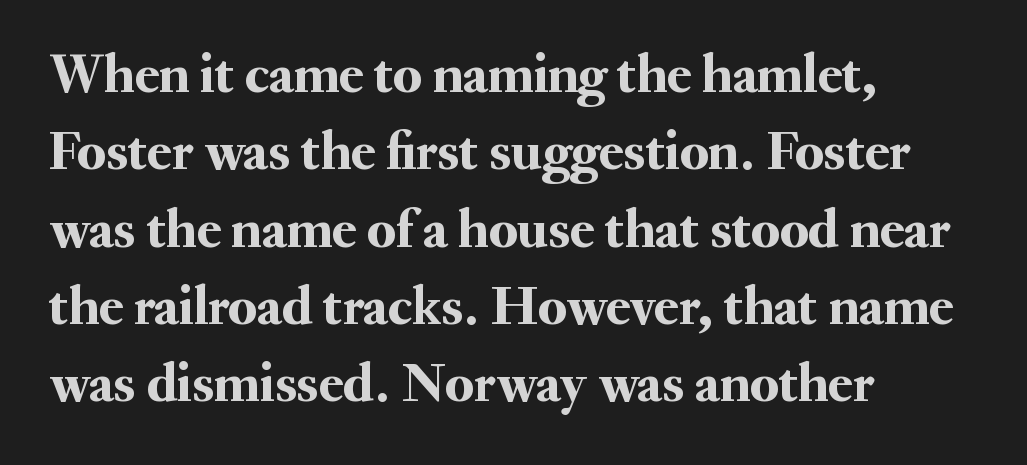
Q: Is the text italic (slanted)? A: No, it is upright.
Q: Is the typeface a serif or a sans-serif typeface? A: Serif.
Q: Is the text underlined? A: No.
Q: How is the paragraph aligned? A: Left-aligned.
Q: Is the spacing between letters normal or unusually wide? A: Normal.
Q: Is the spacing between lines tight, normal or loose? A: Normal.
Q: Width (condensed, normal, or wide)? A: Normal.
Q: Stroke contrast? A: Medium.
Q: x-height? A: Small.
Q: Monospaced? A: No.
